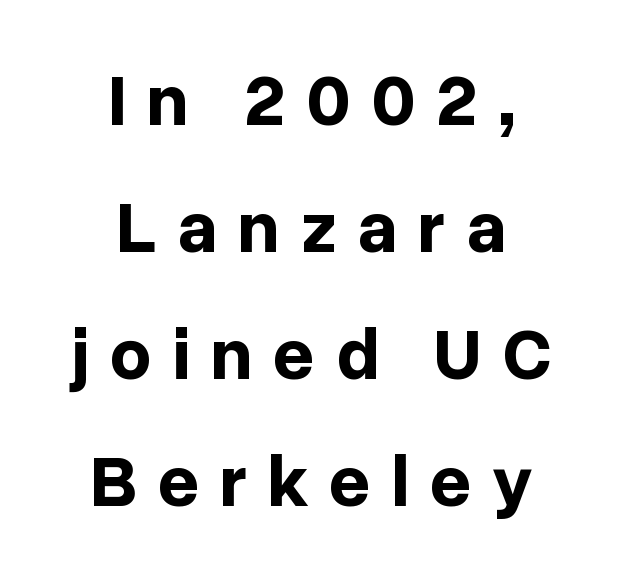
Q: Is the text bold? A: Yes.
Q: Is the text italic (slanted)? A: No, it is upright.
Q: Is the typeface a serif or a sans-serif typeface? A: Sans-serif.
Q: Is the text underlined? A: No.
Q: How is the paragraph aligned? A: Centered.
Q: Is the spacing between letters normal or unusually wide? A: Unusually wide.
Q: Width (condensed, normal, or wide)? A: Normal.
Q: Stroke contrast? A: Low.
Q: x-height? A: Medium.
Q: Monospaced? A: No.
